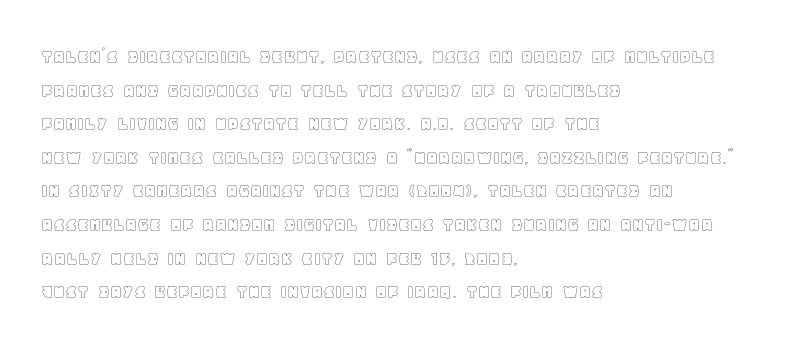
The image shows 21 px text type, upright; set left-aligned, normal line spacing (1.6x), normal letter spacing, not underlined.
